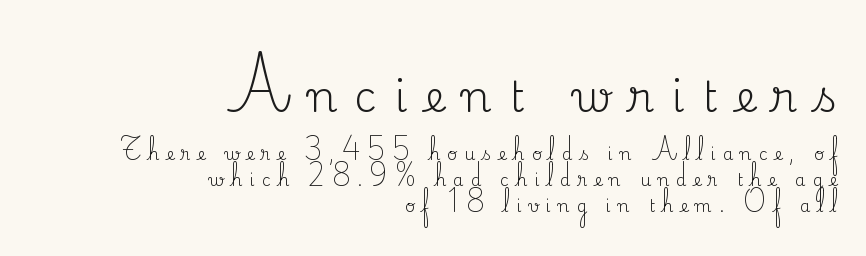
{"serif": "yes", "italic": "no", "bold": "no", "weight": "regular", "width": "normal", "stroke_contrast": "medium", "x_height": "small", "monospaced": "no", "underline": "no", "align": "right", "line_spacing": "normal", "line_spacing_ratio": 1.51, "letter_spacing": "wide", "letter_spacing_em": 0.41, "larger_block": "first", "size_ratio": 2.53, "glyph_px": 43}
